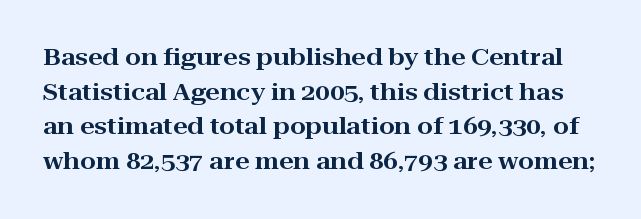
{"italic": "no", "underline": "no", "line_spacing": "normal", "line_spacing_ratio": 1.51, "letter_spacing": "normal", "letter_spacing_em": 0.0, "glyph_px": 23}
